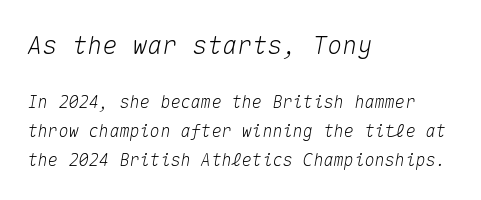
Q: Is the text italic (slanted)? A: Yes, it leans right by about 10 degrees.
Q: Is the text underlined? A: No.
Q: How is the paragraph aligned? A: Left-aligned.
Q: Is the spacing between letters normal or unusually wide? A: Normal.
Q: Is the spacing between lines tight, normal or loose? A: Normal.
Q: Which block of text is set in a larger size, the first (top) or the second (bottom)? A: The first (top) one.
